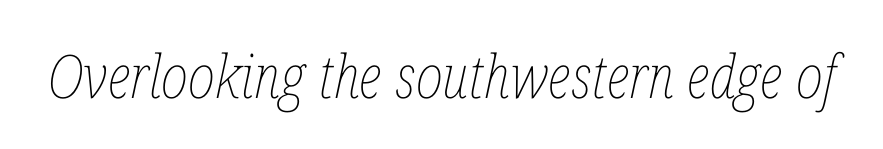
{"italic": "yes", "lean": "right", "slant_degrees": 12, "bold": "no", "weight": "thin", "width": "condensed", "stroke_contrast": "low", "x_height": "medium", "monospaced": "no", "underline": "no", "letter_spacing": "normal", "letter_spacing_em": 0.0, "glyph_px": 60}
